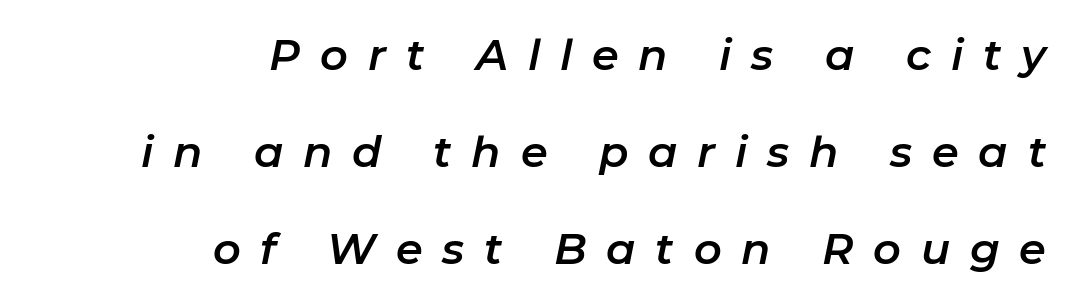
The image shows 43 px text type, italic (leaning right); set right-aligned, loose line spacing (2.26x), unusually wide letter spacing (+0.46 em), not underlined; low stroke contrast and a medium x-height.
